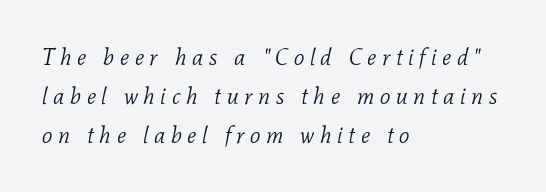
Tracking value appears strongly positive — letters spread wide. Slant detected: the letters are inclined. Visually the block forms a straight wall on the left and a jagged coastline on the right. These glyphs show unthickened strokes, regular width or finer.
